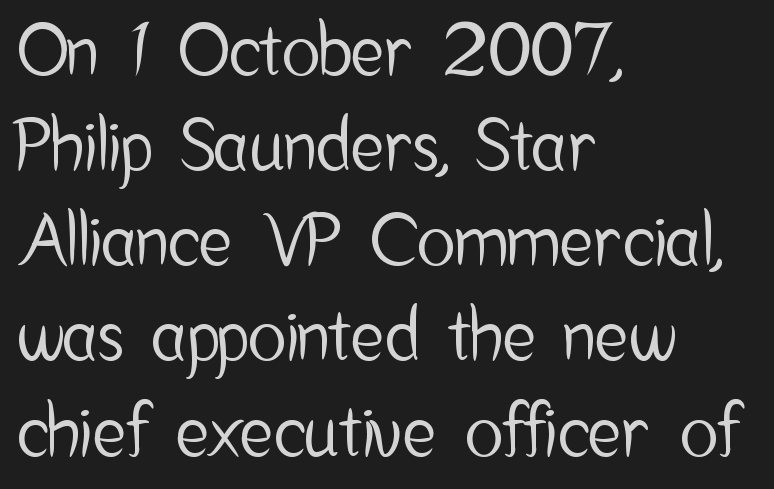
Q: Is the text italic (slanted)? A: No, it is upright.
Q: Is the typeface a serif or a sans-serif typeface? A: Sans-serif.
Q: Is the text underlined? A: No.
Q: How is the paragraph aligned? A: Left-aligned.
Q: Is the spacing between letters normal or unusually wide? A: Normal.
Q: Is the spacing between lines tight, normal or loose? A: Normal.
Q: Width (condensed, normal, or wide)? A: Condensed.
Q: Stroke contrast? A: Low.
Q: x-height? A: Medium.
Q: Monospaced? A: No.
